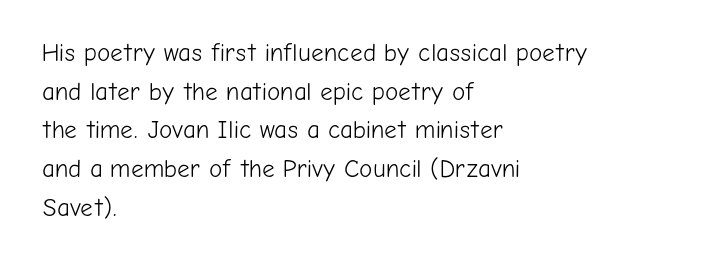
The image shows 25 px text type, upright; set left-aligned, normal line spacing (1.55x), normal letter spacing, not underlined.
